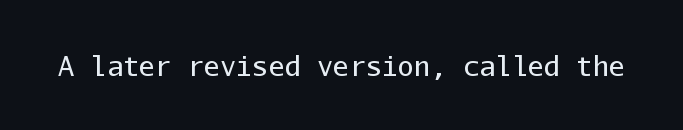
Has an underline been added? It has not. The type is set solid horizontally, with unmodified tracking. The characters are drawn with everyday or finer stroke widths. Every character sits straight up, as roman type does.
